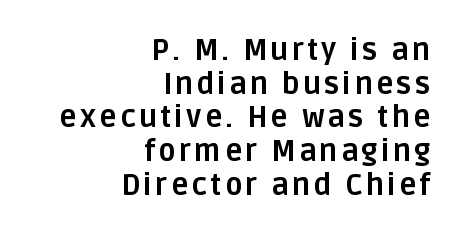
A typesetter would call this proportional, since set widths differ per character. Does the copy run flush right? Yes — the right margin is perfectly even. The zone under the glyphs is completely vacant. You can tell it's not italic because the verticals are truly vertical. Look at the bottom of the vertical strokes: they stop flat, with no serifs.
